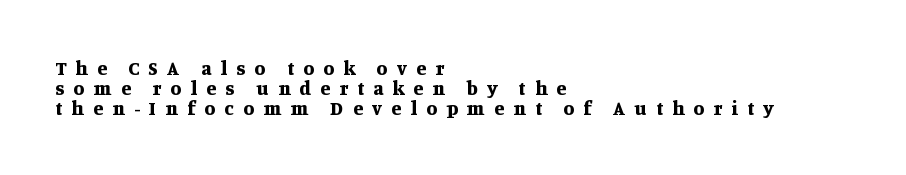
Every letter is thick-stroked: bold, no question. Between one letter and the next there's a generous, obvious gap. If you measured baseline to baseline, you'd find a short distance. This rendering features lettering with no underline. Which margin do the lines hug? The left one — the right edge is uneven. Designer's note — italics off, roman on.
